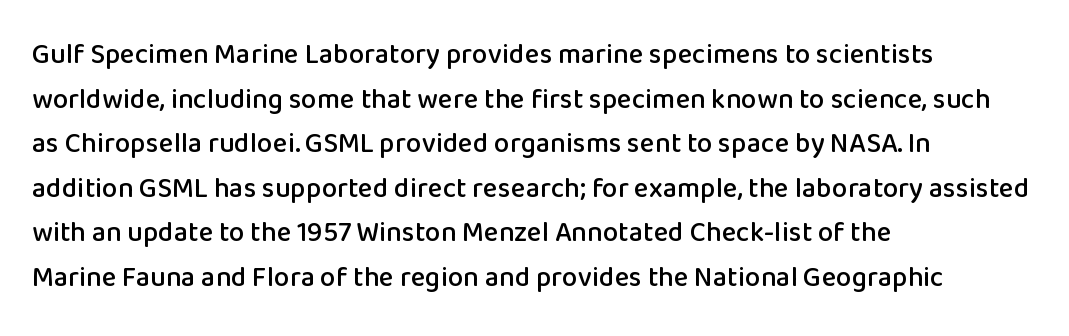
Q: Is the text italic (slanted)? A: No, it is upright.
Q: Is the typeface a serif or a sans-serif typeface? A: Sans-serif.
Q: Is the text underlined? A: No.
Q: How is the paragraph aligned? A: Left-aligned.
Q: Is the spacing between letters normal or unusually wide? A: Normal.
Q: Is the spacing between lines tight, normal or loose? A: Normal.
Q: Width (condensed, normal, or wide)? A: Normal.
Q: Stroke contrast? A: Low.
Q: x-height? A: Medium.
Q: Monospaced? A: No.
